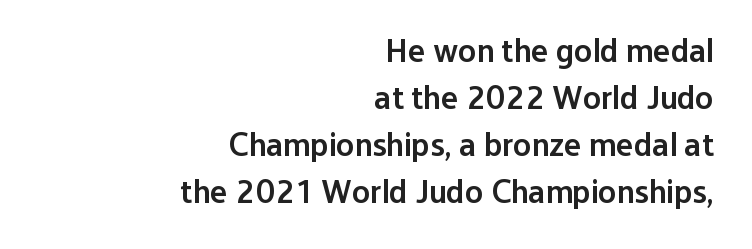
Q: Is the text bold? A: Semi-bold.
Q: Is the text italic (slanted)? A: No, it is upright.
Q: Is the typeface a serif or a sans-serif typeface? A: Sans-serif.
Q: Is the text underlined? A: No.
Q: How is the paragraph aligned? A: Right-aligned.
Q: Is the spacing between letters normal or unusually wide? A: Normal.
Q: Is the spacing between lines tight, normal or loose? A: Normal.
Q: Width (condensed, normal, or wide)? A: Normal.
Q: Stroke contrast? A: Low.
Q: x-height? A: Medium.
Q: Monospaced? A: No.
